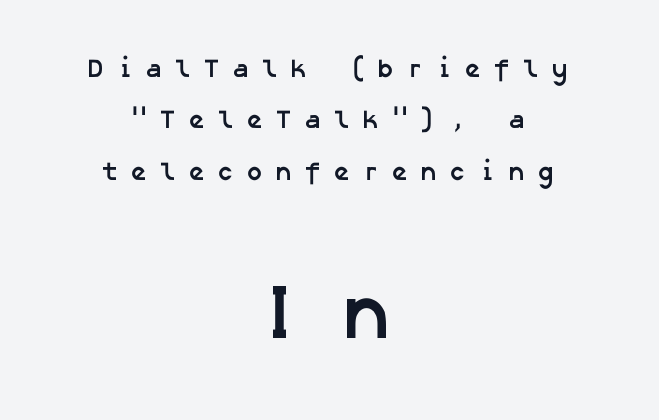
The image shows 78 px semibold sans-serif type; set centered, loose line spacing (1.98x), unusually wide letter spacing (+0.45 em), not underlined; the second (bottom) block is 3.0x larger; low stroke contrast and a medium x-height.
